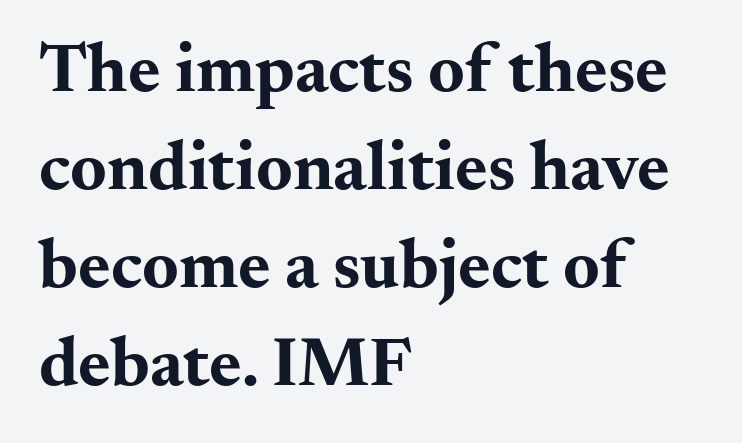
Q: Is the text bold? A: Yes.
Q: Is the text italic (slanted)? A: No, it is upright.
Q: Is the typeface a serif or a sans-serif typeface? A: Serif.
Q: Is the text underlined? A: No.
Q: How is the paragraph aligned? A: Left-aligned.
Q: Is the spacing between letters normal or unusually wide? A: Normal.
Q: Is the spacing between lines tight, normal or loose? A: Normal.
Q: Width (condensed, normal, or wide)? A: Wide.
Q: Stroke contrast? A: Medium.
Q: x-height? A: Small.
Q: Monospaced? A: No.
